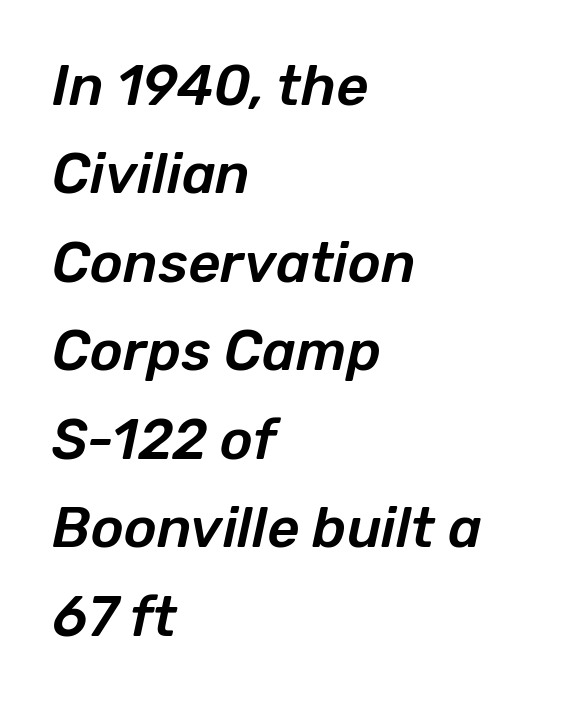
This sample uses an oblique cut, with every glyph tilted off the vertical. A typesetter would call this zero additional tracking. Vertically, the passage feels balanced, rows spaced as you'd expect. Only glyphs here, with clear space below each row. Is the block centered? No — it sits flush against the left margin. Here the designer chose a conventional face with non-uniform glyph widths.
